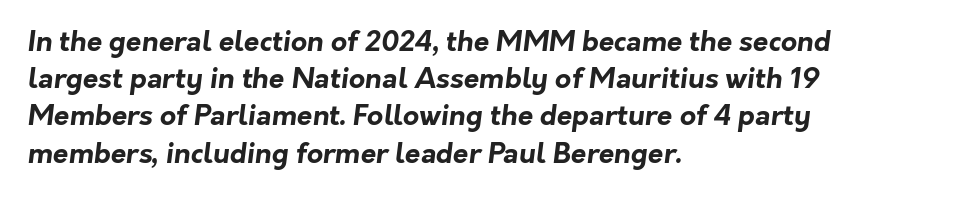
Q: Is the text bold? A: Yes.
Q: Is the typeface a serif or a sans-serif typeface? A: Sans-serif.
Q: Is the text underlined? A: No.
Q: How is the paragraph aligned? A: Left-aligned.
Q: Is the spacing between letters normal or unusually wide? A: Normal.
Q: Is the spacing between lines tight, normal or loose? A: Normal.
Q: Width (condensed, normal, or wide)? A: Normal.
Q: Stroke contrast? A: Low.
Q: x-height? A: Medium.
Q: Monospaced? A: No.
